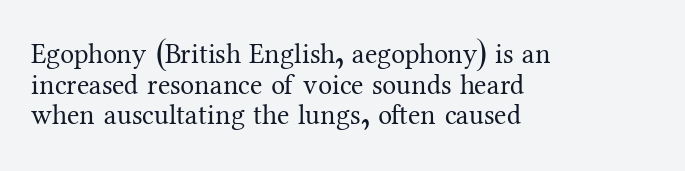
The image shows 28 px regular-weight serif type, upright; set left-aligned, tight line spacing (1.09x), normal letter spacing, not underlined; medium stroke contrast and a medium x-height.
